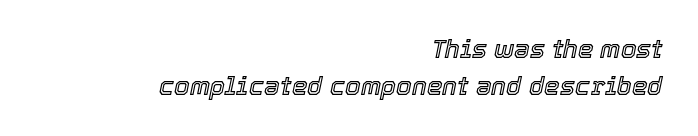
The image shows 25 px text type, italic (leaning right); set right-aligned, normal line spacing (1.5x), normal letter spacing, not underlined.
